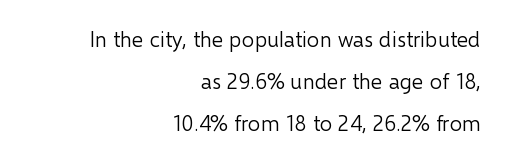
The paragraph has a hard right edge and a soft left edge. The lettering stays uniformly vertical, giving the passage a roman look. The leading is generous, giving the passage an open texture. Glyph-to-glyph distance matches everyday printed text. The letters look calm and open, with moderate or lighter stems.
